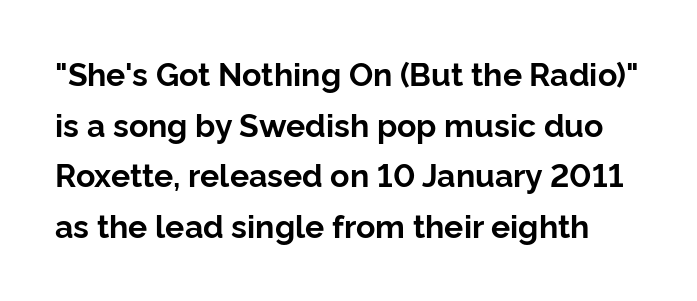
The image shows 32 px bold sans-serif type, upright; set normal line spacing (1.58x), normal letter spacing, not underlined; low stroke contrast and a medium x-height.
